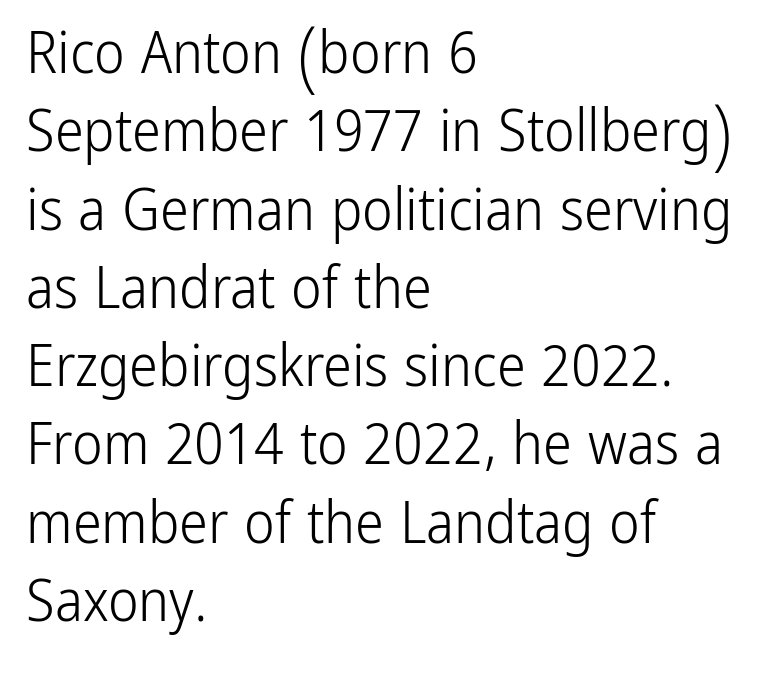
The rendering anchors every line to the left-hand side. Each stroke keeps to a modest, everyday thickness or less. Words appear dense and cohesive because spacing is normal. Classification — sans serif.
